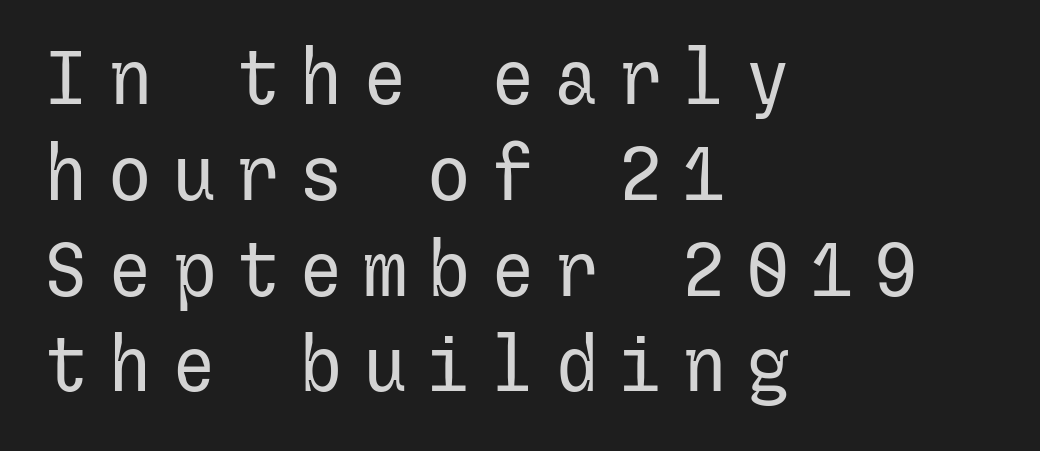
{"serif": "no", "italic": "no", "bold": "no", "weight": "regular", "width": "normal", "stroke_contrast": "low", "x_height": "medium", "underline": "no", "align": "left", "line_spacing": "normal", "line_spacing_ratio": 1.26, "letter_spacing": "wide", "letter_spacing_em": 0.24, "glyph_px": 76}
